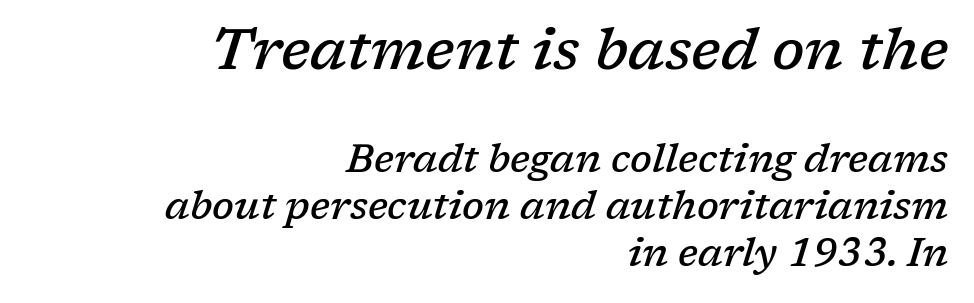
The image shows 58 px semibold serif type, italic (leaning right); set right-aligned, line spacing 1.21x, normal letter spacing, not underlined; the first (top) block is 1.49x larger; low stroke contrast and a medium x-height.
